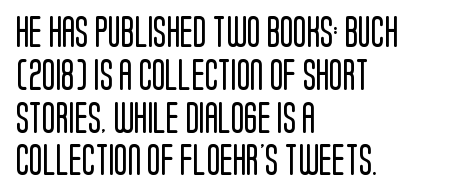
{"serif": "no", "italic": "no", "bold": "no", "weight": "regular", "width": "condensed", "stroke_contrast": "low", "x_height": "large", "monospaced": "no", "underline": "no", "align": "left", "line_spacing": "normal", "line_spacing_ratio": 1.38, "letter_spacing": "normal", "letter_spacing_em": 0.0, "glyph_px": 31}
